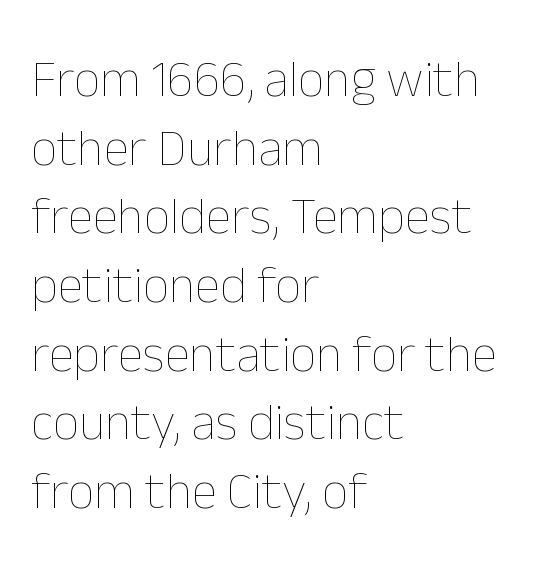
The image shows 52 px thin type, upright; set left-aligned, normal line spacing (1.32x), normal letter spacing, not underlined; low stroke contrast and a medium x-height.
